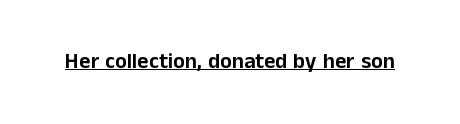
{"italic": "no", "underline": "yes", "letter_spacing": "normal", "letter_spacing_em": 0.0, "glyph_px": 22}
